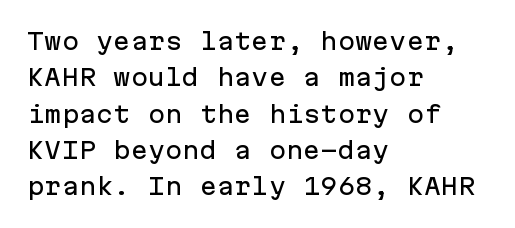
{"italic": "no", "underline": "no", "align": "left", "line_spacing": "normal", "line_spacing_ratio": 1.58, "letter_spacing": "normal", "letter_spacing_em": 0.0, "glyph_px": 23}
